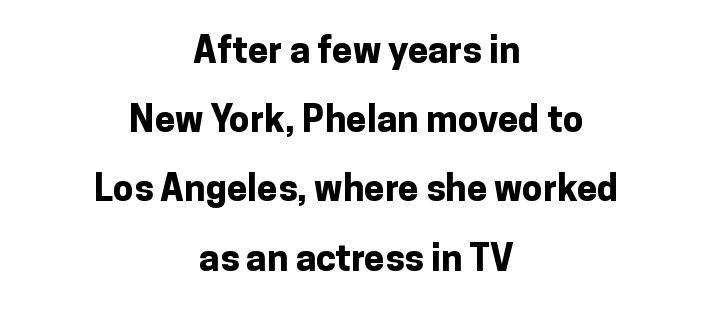
The image shows 37 px bold sans-serif type, upright; set centered, line spacing 1.87x, normal letter spacing, not underlined; low stroke contrast and a medium x-height.
